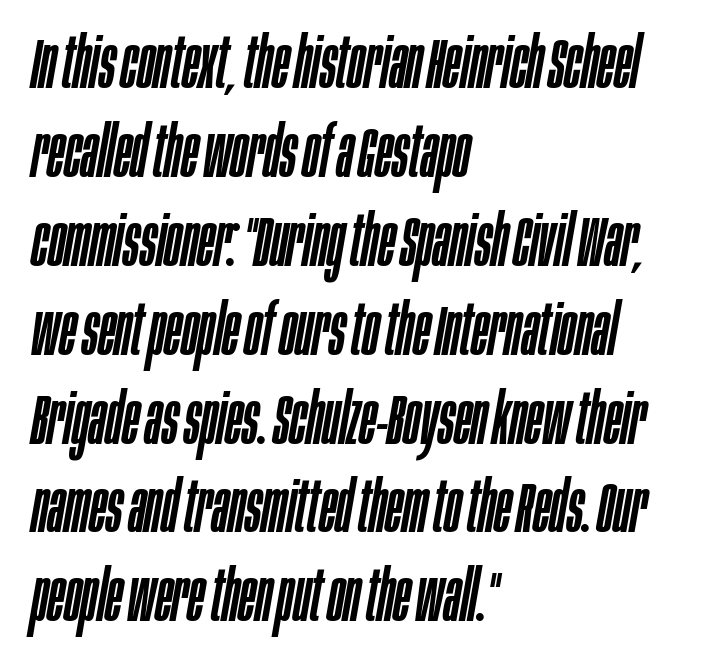
Q: Is the text italic (slanted)? A: Yes, it leans right by about 10 degrees.
Q: Is the text underlined? A: No.
Q: How is the paragraph aligned? A: Left-aligned.
Q: Is the spacing between letters normal or unusually wide? A: Normal.
Q: Is the spacing between lines tight, normal or loose? A: Normal.
Q: Width (condensed, normal, or wide)? A: Condensed.
Q: Stroke contrast? A: Low.
Q: x-height? A: Large.
Q: Monospaced? A: No.
